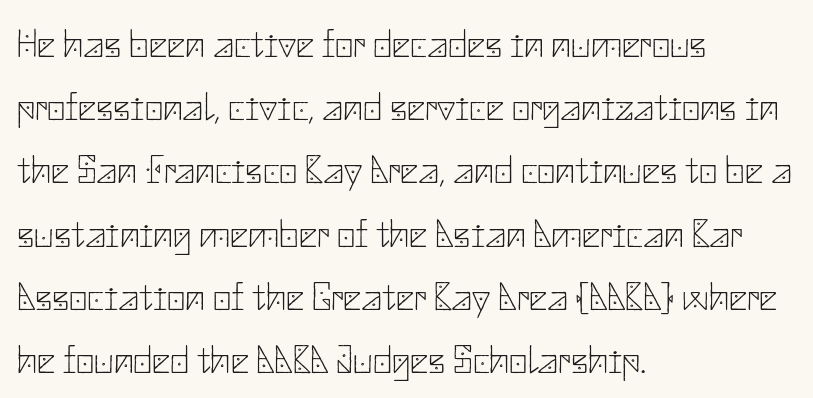
Baseline-to-baseline distance is the conventional proportion of letter height. Does the type have serifs? No, each stem ends abruptly. Italic? Not at all — the glyphs are vertical. The space beneath each line is pristine and unruled. Compared with a typical body face, this is equally light or lighter still. Between one letter and the next there's only the usual sliver of space.
